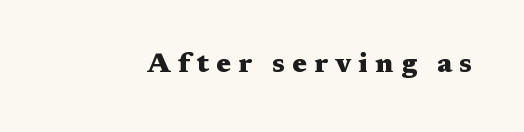
{"italic": "no", "bold": "yes", "underline": "no", "letter_spacing": "wide", "letter_spacing_em": 0.27, "glyph_px": 27}
